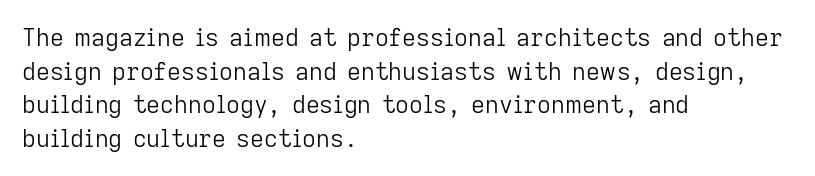
The image shows 24 px text type, upright; set left-aligned, normal line spacing (1.4x), normal letter spacing, not underlined.
